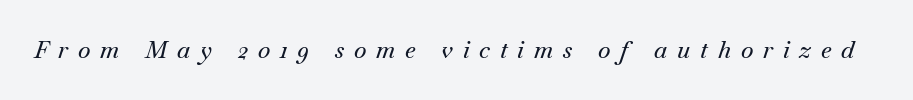
Q: Is the text italic (slanted)? A: Yes, it leans right by about 18 degrees.
Q: Is the text underlined? A: No.
Q: Is the spacing between letters normal or unusually wide? A: Unusually wide.
